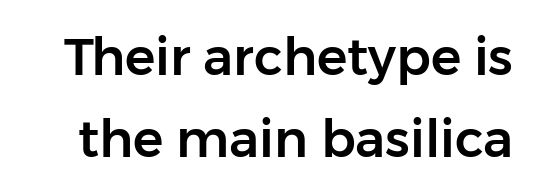
Q: Is the text italic (slanted)? A: No, it is upright.
Q: Is the typeface a serif or a sans-serif typeface? A: Sans-serif.
Q: Is the text underlined? A: No.
Q: Is the spacing between letters normal or unusually wide? A: Normal.
Q: Is the spacing between lines tight, normal or loose? A: Normal.
Q: Width (condensed, normal, or wide)? A: Normal.
Q: Stroke contrast? A: Low.
Q: x-height? A: Medium.
Q: Monospaced? A: No.
